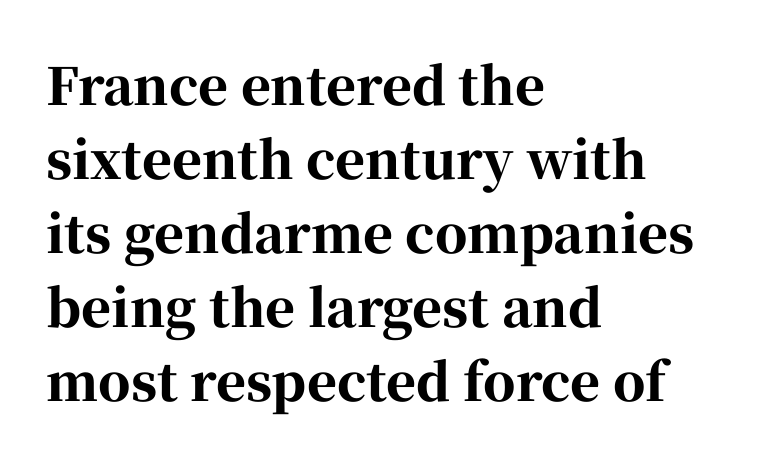
The image shows 51 px bold serif type, upright; set left-aligned, normal line spacing (1.45x), normal letter spacing, not underlined; high stroke contrast and a medium x-height.
